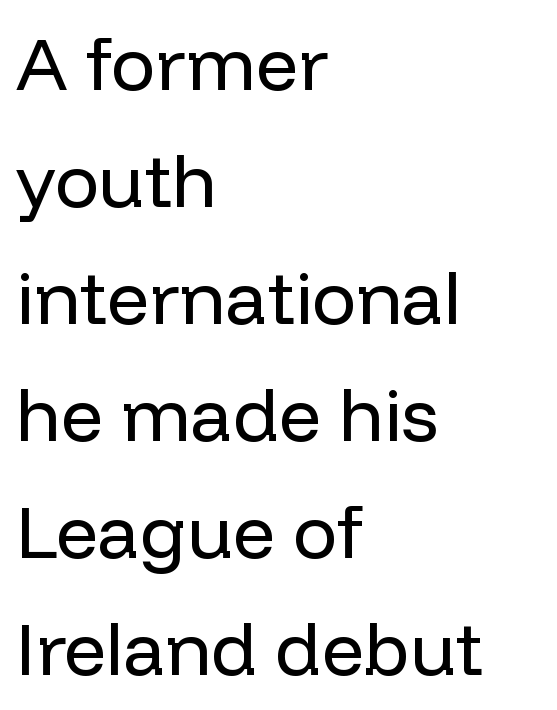
{"serif": "no", "italic": "no", "bold": "no", "weight": "regular", "width": "normal", "stroke_contrast": "low", "x_height": "medium", "monospaced": "no", "underline": "no", "align": "left", "line_spacing": "normal", "line_spacing_ratio": 1.58, "letter_spacing": "normal", "letter_spacing_em": 0.0, "glyph_px": 74}
